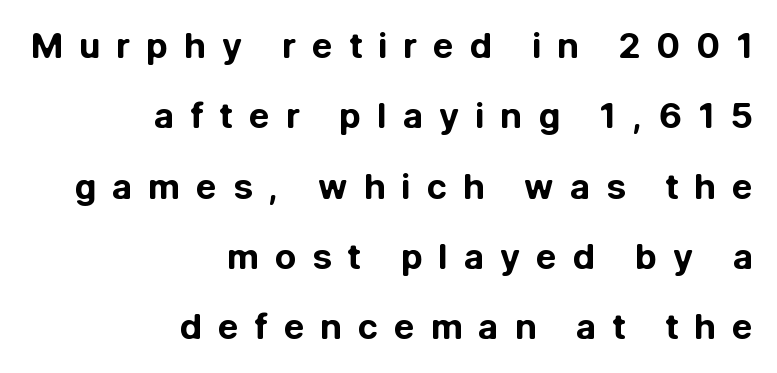
Q: Is the text bold? A: Yes.
Q: Is the text italic (slanted)? A: No, it is upright.
Q: Is the typeface a serif or a sans-serif typeface? A: Sans-serif.
Q: Is the text underlined? A: No.
Q: How is the paragraph aligned? A: Right-aligned.
Q: Is the spacing between letters normal or unusually wide? A: Unusually wide.
Q: Is the spacing between lines tight, normal or loose? A: Loose.
Q: Width (condensed, normal, or wide)? A: Normal.
Q: Stroke contrast? A: Low.
Q: x-height? A: Medium.
Q: Monospaced? A: No.
